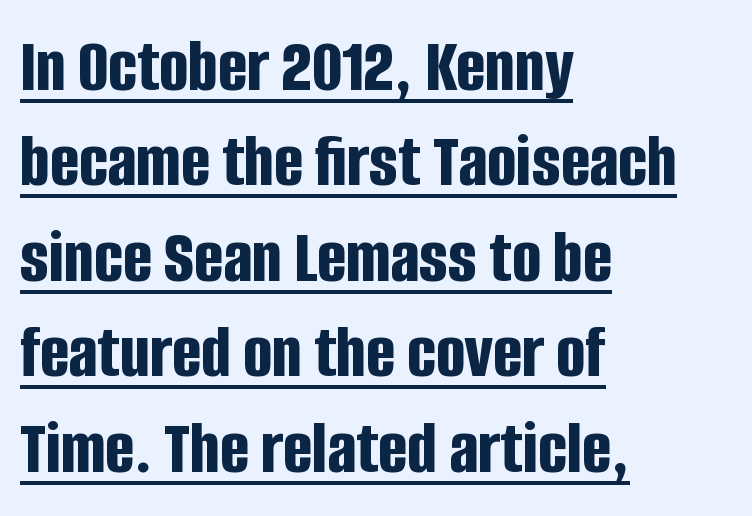
{"serif": "no", "italic": "no", "bold": "yes", "weight": "bold", "width": "condensed", "stroke_contrast": "low", "x_height": "large", "monospaced": "no", "underline": "yes", "align": "left", "line_spacing_ratio": 1.24, "letter_spacing": "normal", "letter_spacing_em": 0.0, "glyph_px": 77}
